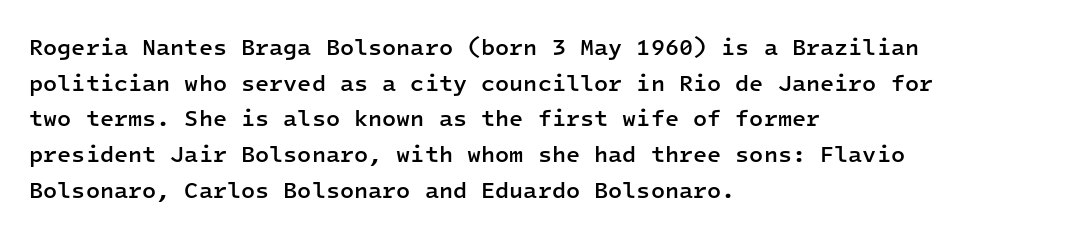
Q: Is the text bold? A: Semi-bold.
Q: Is the text italic (slanted)? A: No, it is upright.
Q: Is the text underlined? A: No.
Q: How is the paragraph aligned? A: Left-aligned.
Q: Is the spacing between letters normal or unusually wide? A: Normal.
Q: Is the spacing between lines tight, normal or loose? A: Normal.
